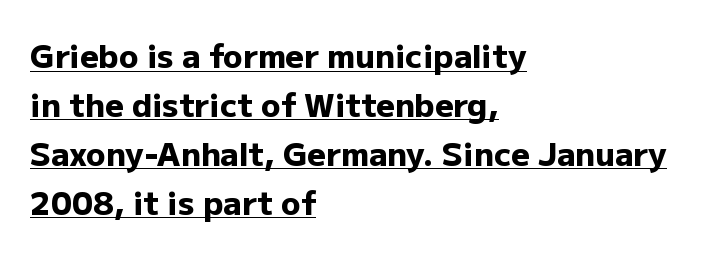
Here the designer chose a conventional face with non-uniform glyph widths. Tracking here is standard; glyphs follow each other at the usual distance. A dark, heavy texture on the line: the type is bold. The font's upright variant was chosen for this text.
